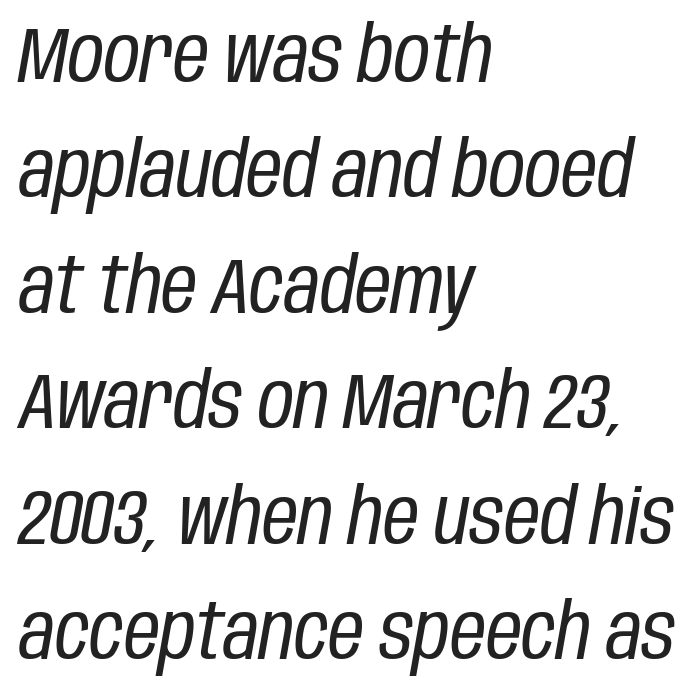
The image shows 78 px regular-weight, condensed type, italic (leaning right); set left-aligned, normal line spacing (1.48x), normal letter spacing, not underlined; low stroke contrast and a large x-height.
